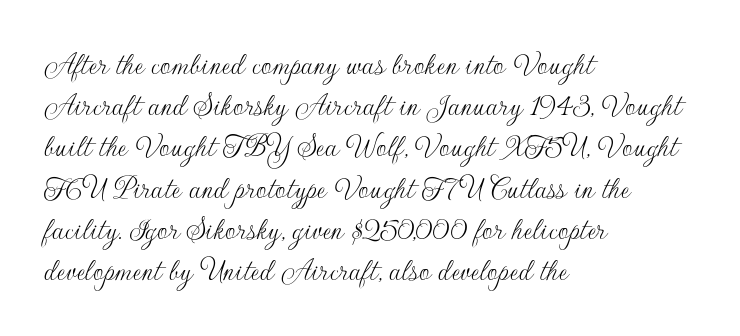
{"serif": "no", "bold": "no", "weight": "thin", "width": "normal", "stroke_contrast": "low", "x_height": "small", "monospaced": "no", "underline": "no", "align": "left", "line_spacing": "normal", "line_spacing_ratio": 1.25, "letter_spacing": "normal", "letter_spacing_em": 0.0, "glyph_px": 33}
